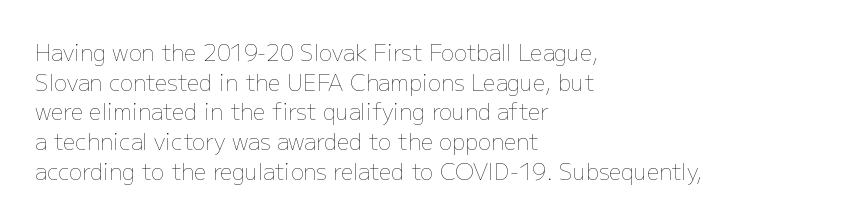
The image shows 22 px text type, upright; set left-aligned, normal line spacing (1.35x), normal letter spacing, not underlined.
